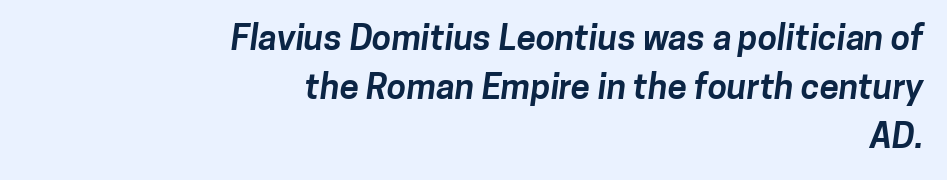
{"serif": "no", "bold": "yes", "weight": "bold", "width": "normal", "stroke_contrast": "low", "x_height": "medium", "monospaced": "no", "underline": "no", "align": "right", "line_spacing": "normal", "line_spacing_ratio": 1.4, "letter_spacing": "normal", "letter_spacing_em": 0.0, "glyph_px": 35}
